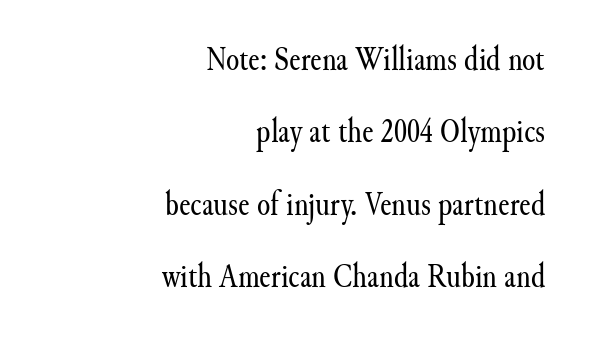
Q: Is the text bold? A: No.
Q: Is the text italic (slanted)? A: No, it is upright.
Q: Is the typeface a serif or a sans-serif typeface? A: Serif.
Q: Is the text underlined? A: No.
Q: How is the paragraph aligned? A: Right-aligned.
Q: Is the spacing between letters normal or unusually wide? A: Normal.
Q: Is the spacing between lines tight, normal or loose? A: Loose.
Q: Width (condensed, normal, or wide)? A: Normal.
Q: Stroke contrast? A: Medium.
Q: x-height? A: Small.
Q: Monospaced? A: No.
